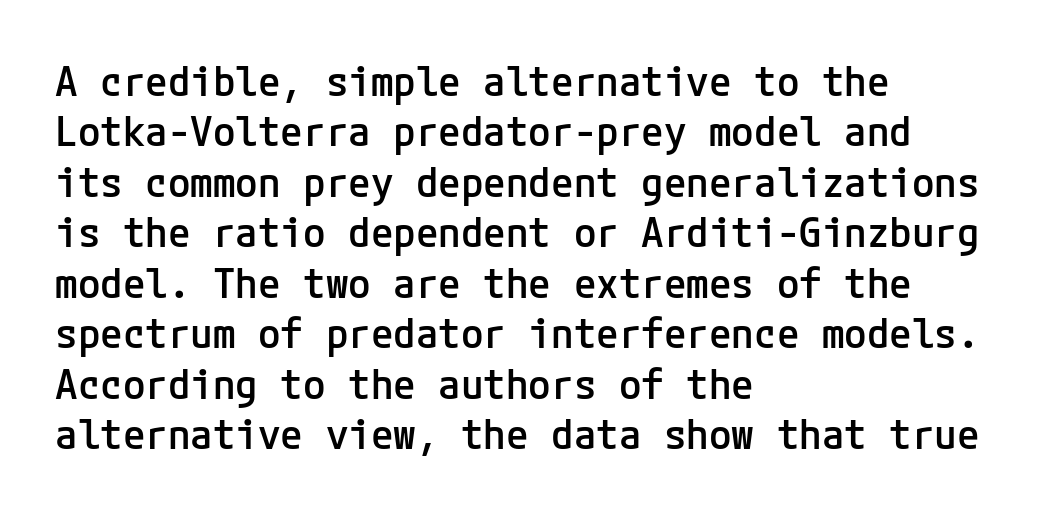
Q: Is the text bold? A: Semi-bold.
Q: Is the text italic (slanted)? A: No, it is upright.
Q: Is the typeface a serif or a sans-serif typeface? A: Sans-serif.
Q: Is the text underlined? A: No.
Q: How is the paragraph aligned? A: Left-aligned.
Q: Is the spacing between letters normal or unusually wide? A: Normal.
Q: Width (condensed, normal, or wide)? A: Normal.
Q: Stroke contrast? A: Low.
Q: x-height? A: Medium.
